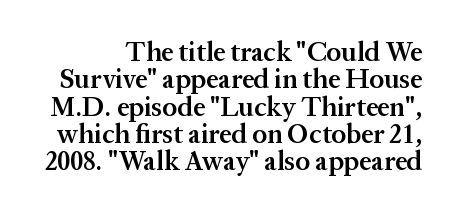
The rendering uses a semibold face; strokes are thickened but not to full bold. Leading is clearly below the norm, producing a dense column. The letters stand upright; this is a roman face. Is the letter spacing exaggerated? No — it looks like the ordinary default.
